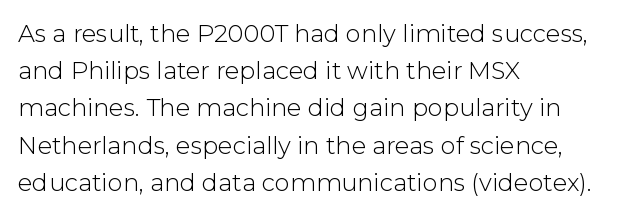
The image shows 24 px text type, upright; set left-aligned, normal line spacing (1.55x), normal letter spacing, not underlined.
